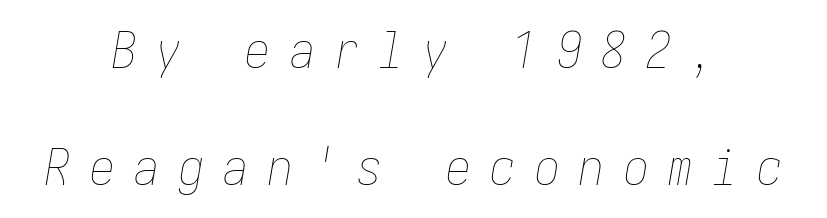
Any mark beneath the type? The region is blank. The passage is arranged like a title page — every line centered. The line-height multiplier appears high, well above default. The face used here has a pronounced slope to its letters. The characters are drawn with everyday or finer stroke widths.
